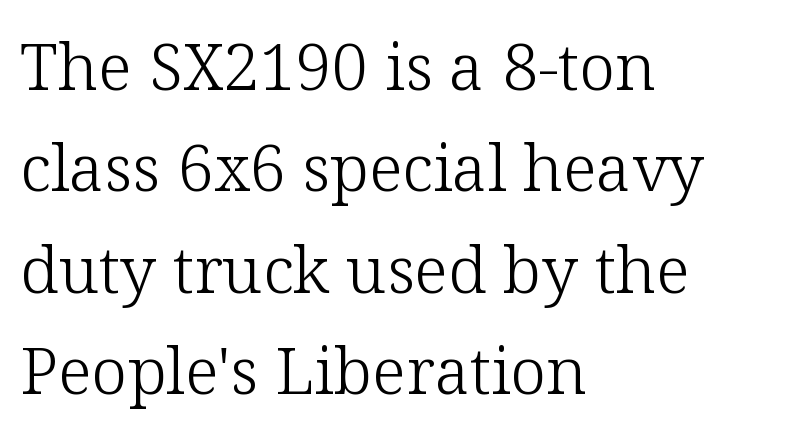
The image shows 65 px light serif type, upright; set left-aligned, normal line spacing (1.56x), normal letter spacing, not underlined; low stroke contrast and a medium x-height.
